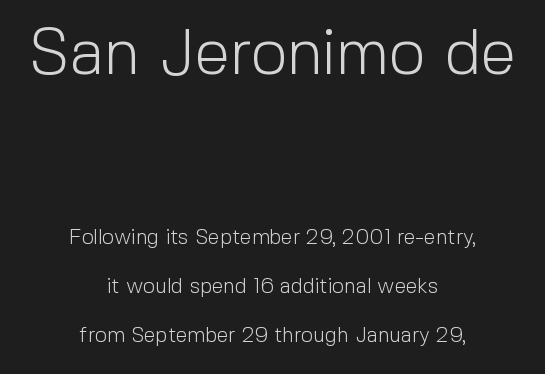
{"serif": "no", "italic": "no", "bold": "no", "weight": "light", "width": "normal", "x_height": "medium", "monospaced": "no", "underline": "no", "align": "center", "line_spacing": "loose", "line_spacing_ratio": 2.35, "letter_spacing": "normal", "letter_spacing_em": 0.0, "larger_block": "first", "size_ratio": 3.05, "glyph_px": 64}
